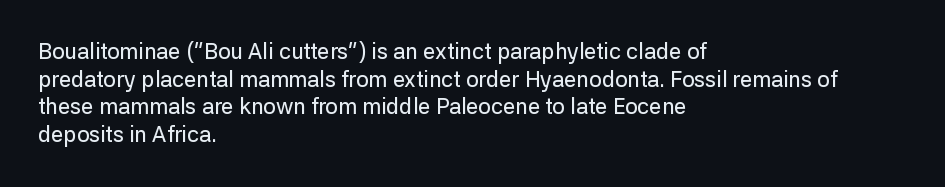
Regarding leading, the lines here are spaced in the standard way. The space beneath each line is pristine and unruled. Tracking value appears to be zero — textbook default spacing. The setting favours the left margin, as ordinary paragraphs usually do.
